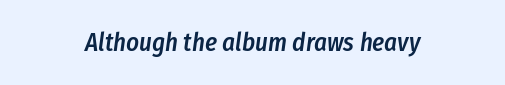
Q: Is the text bold? A: Semi-bold.
Q: Is the text italic (slanted)? A: Yes, it leans right by about 8 degrees.
Q: Is the text underlined? A: No.
Q: How is the paragraph aligned? A: Centered.
Q: Is the spacing between letters normal or unusually wide? A: Normal.
